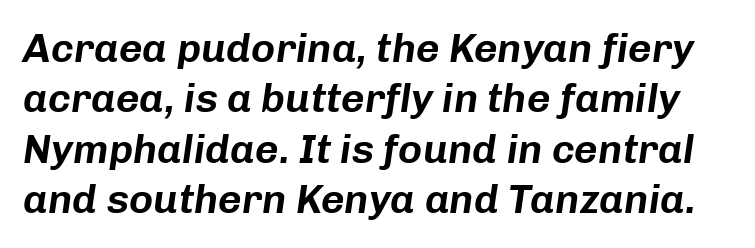
The image shows 41 px text type, italic (leaning right); set line spacing 1.23x, normal letter spacing, not underlined; low stroke contrast and a medium x-height.
